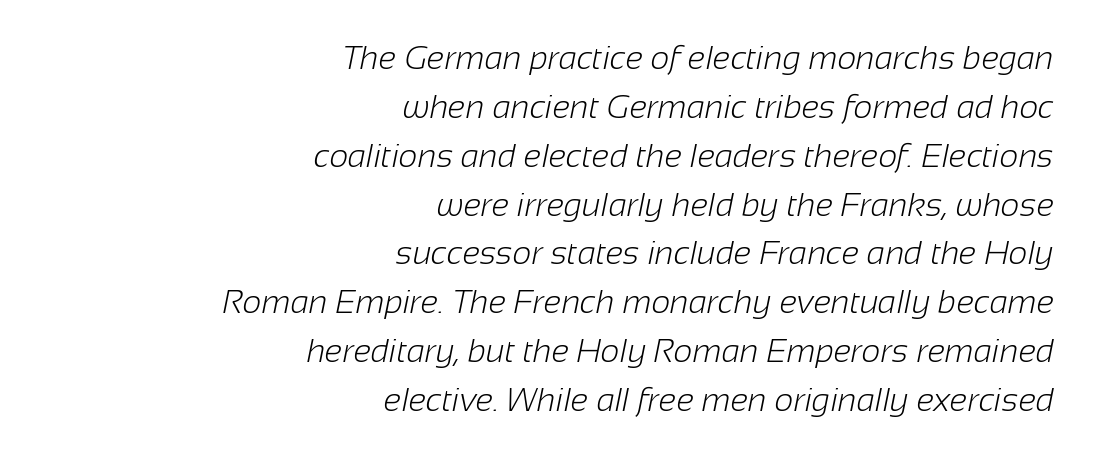
The image shows 33 px light sans-serif type; set right-aligned, normal line spacing (1.48x), normal letter spacing, not underlined; low stroke contrast and a medium x-height.
